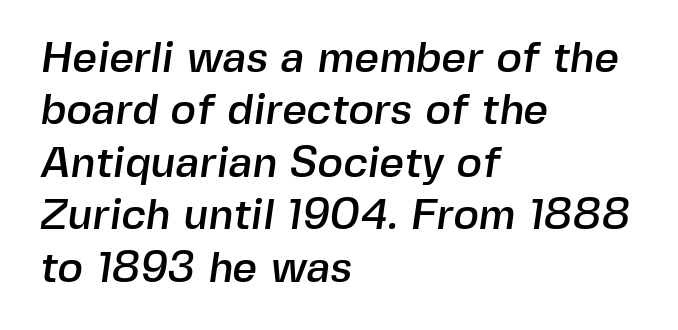
{"serif": "no", "width": "normal", "x_height": "medium", "monospaced": "no", "underline": "no", "align": "left", "line_spacing_ratio": 1.22, "letter_spacing": "normal", "letter_spacing_em": 0.0, "glyph_px": 43}
